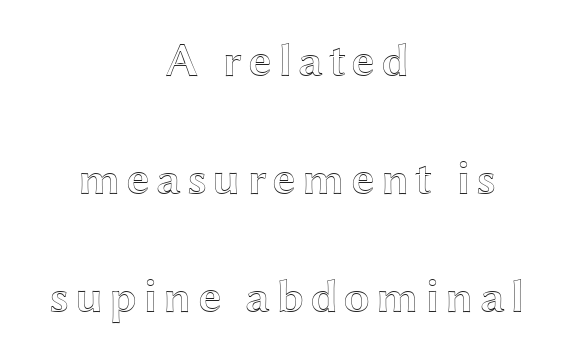
The image shows 48 px wide type, upright; set centered, loose line spacing (2.46x), not underlined; a medium x-height.
